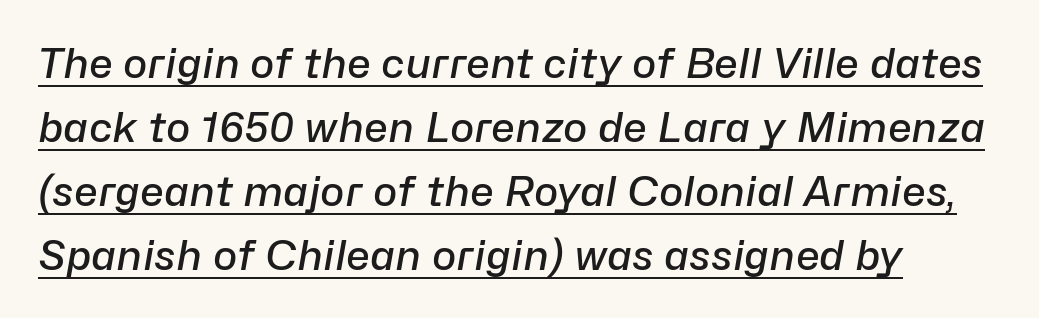
The image shows 41 px semibold type, italic (leaning right); set left-aligned, normal line spacing (1.56x), normal letter spacing, underlined; low stroke contrast and a medium x-height.
